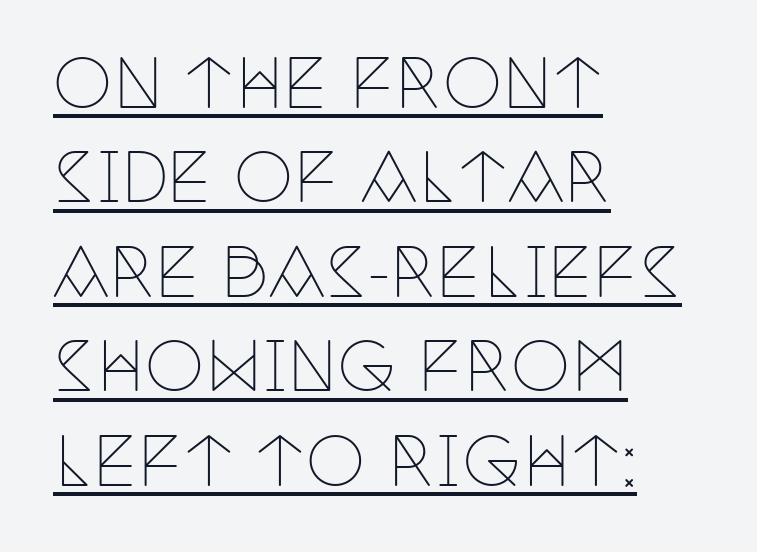
{"serif": "yes", "italic": "no", "bold": "no", "weight": "thin", "width": "condensed", "stroke_contrast": "low", "x_height": "large", "monospaced": "no", "underline": "yes", "align": "left", "line_spacing": "normal", "line_spacing_ratio": 1.41, "letter_spacing": "normal", "letter_spacing_em": 0.0, "glyph_px": 67}
